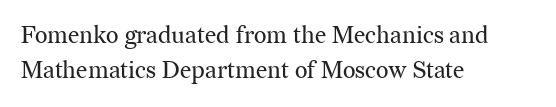
The image shows 24 px text type, upright; set left-aligned, normal line spacing (1.44x), normal letter spacing, not underlined.
